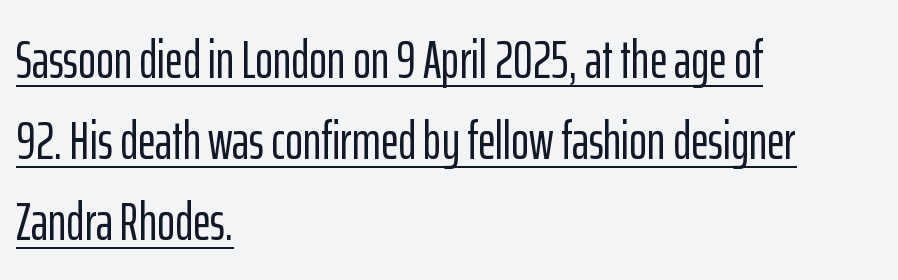
Caption: lettering with a line underneath. Horizontal alignment here is leftward, the default for most running prose. Are there feet on the stems? There aren't — it's a sans. The passage shown is typed in a proportional face where columns would drift. Characters remain perfectly vertical along every line.
